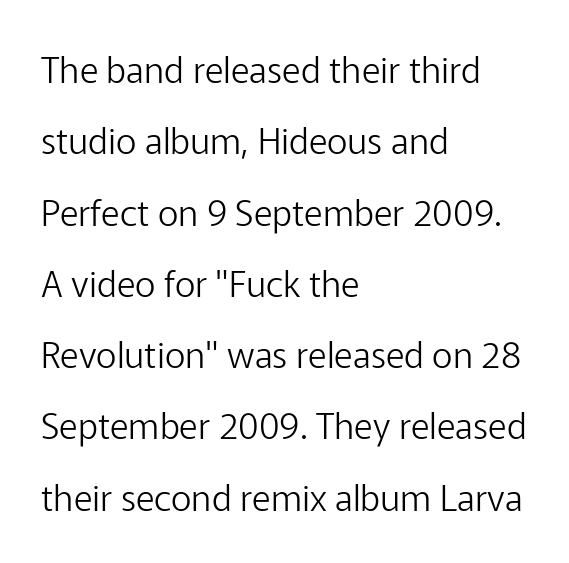
Q: Is the text bold? A: No.
Q: Is the text italic (slanted)? A: No, it is upright.
Q: Is the typeface a serif or a sans-serif typeface? A: Sans-serif.
Q: Is the text underlined? A: No.
Q: How is the paragraph aligned? A: Left-aligned.
Q: Is the spacing between letters normal or unusually wide? A: Normal.
Q: Is the spacing between lines tight, normal or loose? A: Loose.
Q: Width (condensed, normal, or wide)? A: Normal.
Q: Stroke contrast? A: Low.
Q: x-height? A: Medium.
Q: Monospaced? A: No.
